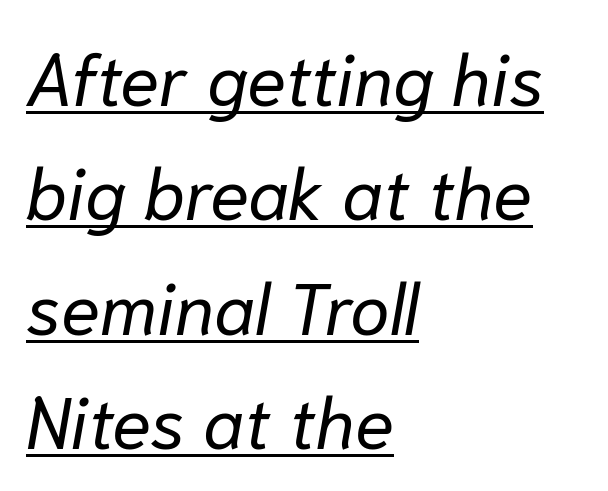
{"italic": "yes", "lean": "right", "slant_degrees": 10, "bold": "no", "weight": "regular", "width": "normal", "stroke_contrast": "low", "x_height": "medium", "monospaced": "no", "underline": "yes", "align": "left", "line_spacing": "normal", "line_spacing_ratio": 1.59, "letter_spacing": "normal", "letter_spacing_em": 0.0, "glyph_px": 72}
